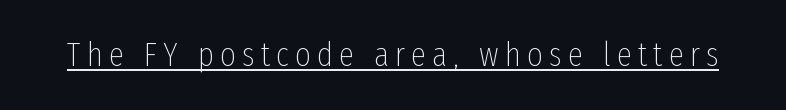
These characters rest on top of a visible drawn line. Nothing heavy about these letters — not bold at all. Are there feet on the stems? There aren't — it's a sans. Do the characters align in a grid? No, the font is proportional.
